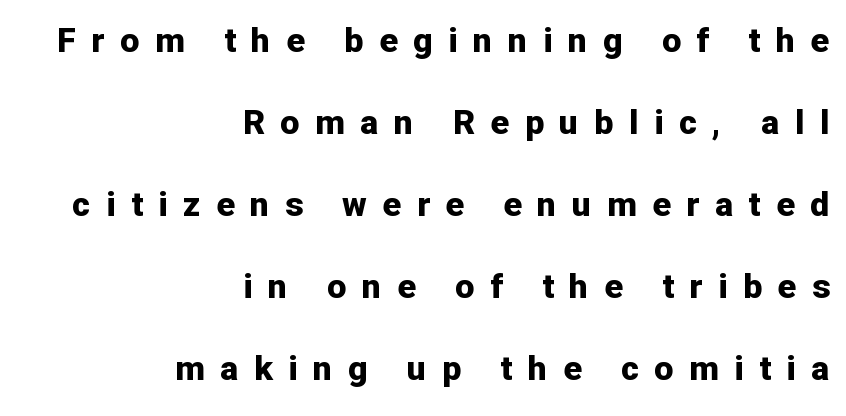
The image shows 34 px bold sans-serif type, upright; set right-aligned, loose line spacing (2.41x), unusually wide letter spacing (+0.46 em), not underlined; low stroke contrast and a medium x-height.
